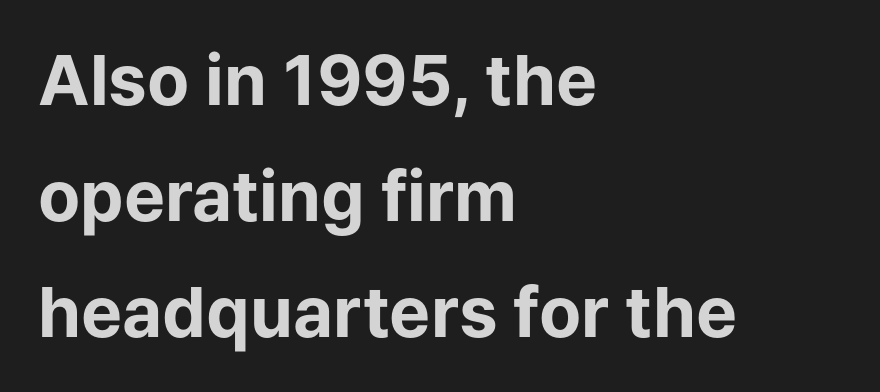
{"serif": "no", "italic": "no", "bold": "yes", "weight": "bold", "width": "normal", "stroke_contrast": "low", "x_height": "medium", "monospaced": "no", "underline": "no", "align": "left", "line_spacing": "normal", "line_spacing_ratio": 1.68, "letter_spacing": "normal", "letter_spacing_em": 0.0, "glyph_px": 69}
